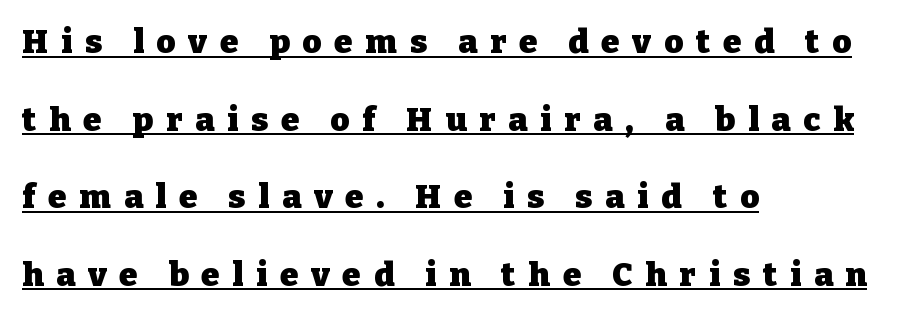
The image shows 33 px heavy serif type, upright; set left-aligned, loose line spacing (2.35x), unusually wide letter spacing (+0.39 em), underlined; low stroke contrast and a medium x-height.
